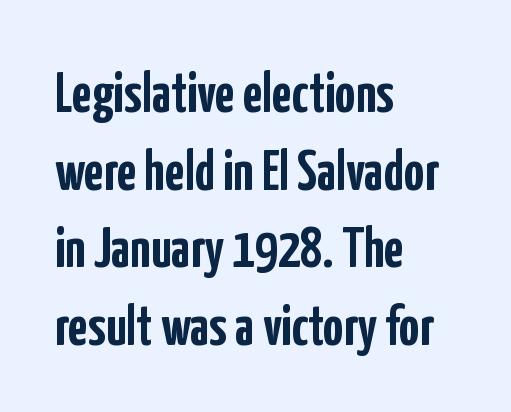
Compared with a centered layout, this one pins lines to the left instead. Letters rest on an invisible, unmarked baseline. Letter spacing: default. Vertically, the passage feels balanced, rows spaced as you'd expect.
